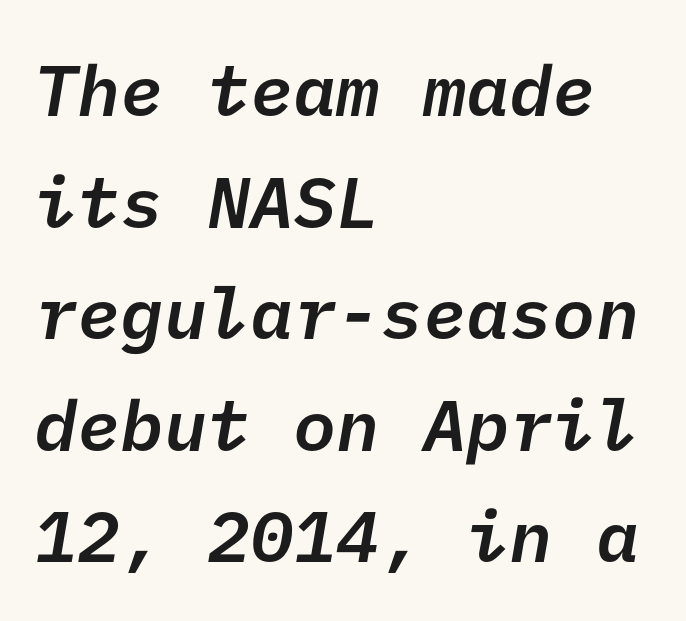
Q: Is the text bold? A: Semi-bold.
Q: Is the typeface a serif or a sans-serif typeface? A: Sans-serif.
Q: Is the text underlined? A: No.
Q: How is the paragraph aligned? A: Left-aligned.
Q: Is the spacing between letters normal or unusually wide? A: Normal.
Q: Is the spacing between lines tight, normal or loose? A: Normal.
Q: Width (condensed, normal, or wide)? A: Normal.
Q: Stroke contrast? A: Low.
Q: x-height? A: Medium.
